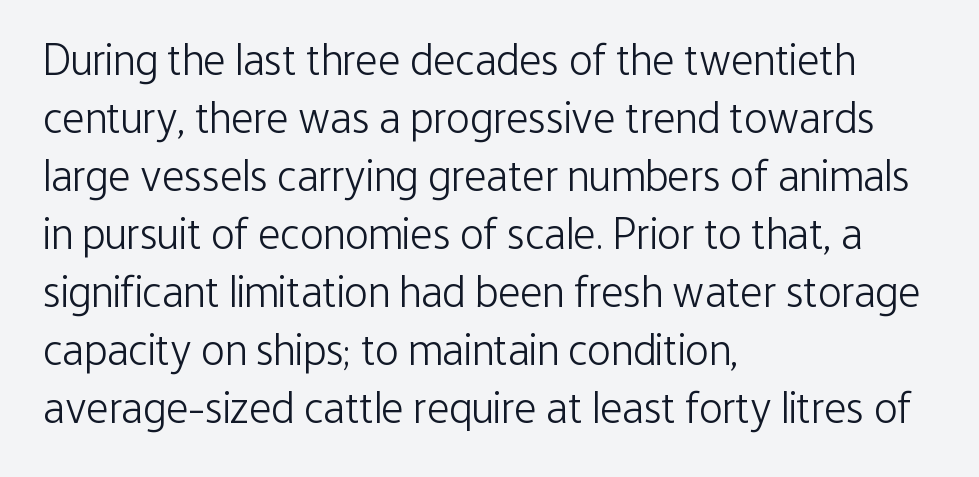
Line spacing here is normal. It's the straight-up-and-down kind of type. The strokes are not fattened; the text isn't bold. Letters rest on an invisible, unmarked baseline. Where is the straight margin? On the left.
